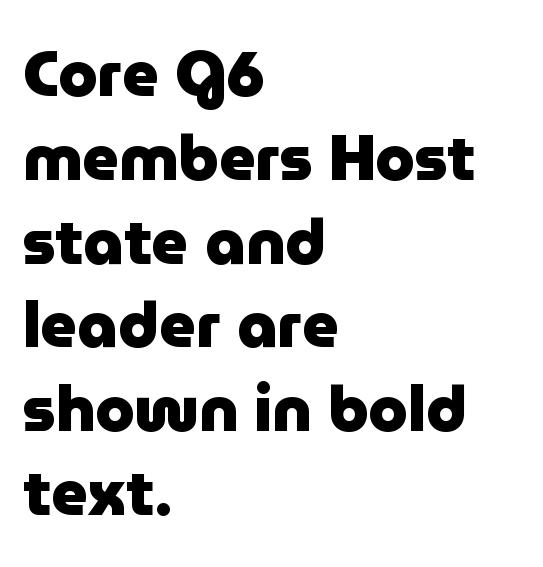
{"serif": "no", "italic": "no", "bold": "yes", "weight": "heavy", "width": "normal", "stroke_contrast": "low", "x_height": "medium", "monospaced": "no", "underline": "no", "align": "left", "line_spacing": "normal", "line_spacing_ratio": 1.33, "letter_spacing": "normal", "letter_spacing_em": 0.0, "glyph_px": 63}
